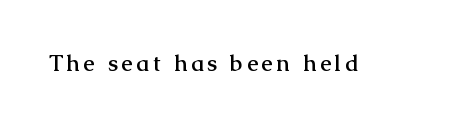
Weight check: bold — yes, fully. Rule under the text: the space is simply empty. Quick note: not italic, upright.
